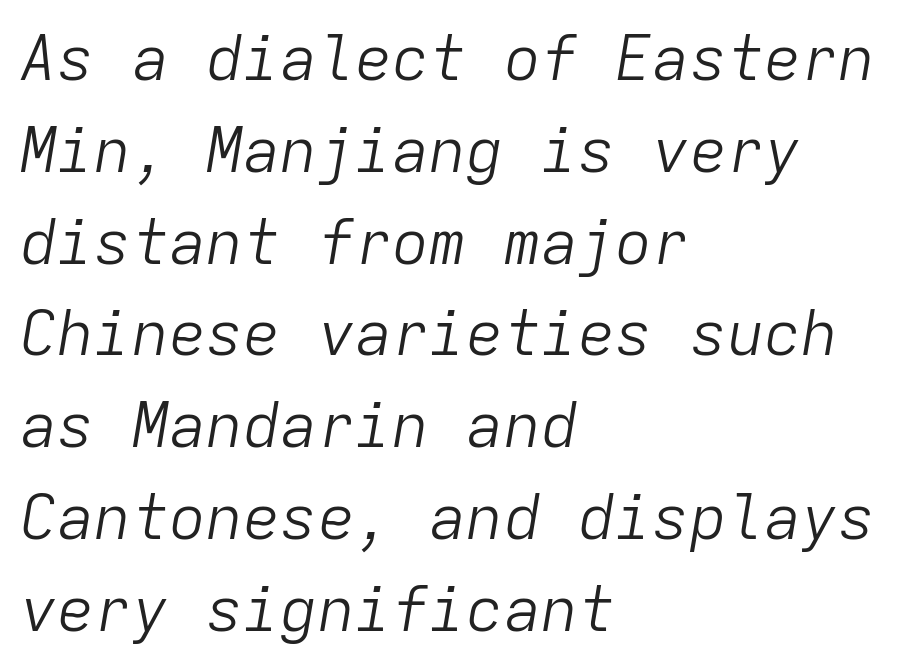
{"italic": "yes", "lean": "right", "slant_degrees": 9, "bold": "no", "weight": "light", "width": "normal", "stroke_contrast": "low", "x_height": "medium", "monospaced": "yes", "underline": "no", "align": "left", "line_spacing": "normal", "line_spacing_ratio": 1.48, "letter_spacing": "normal", "letter_spacing_em": 0.0, "glyph_px": 62}
